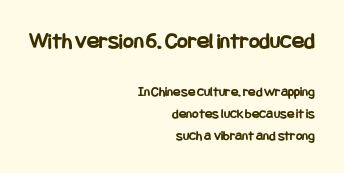
Q: Is the text bold? A: Yes.
Q: Is the text italic (slanted)? A: No, it is upright.
Q: Is the text underlined? A: No.
Q: How is the paragraph aligned? A: Right-aligned.
Q: Is the spacing between letters normal or unusually wide? A: Normal.
Q: Is the spacing between lines tight, normal or loose? A: Normal.
Q: Which block of text is set in a larger size, the first (top) or the second (bottom)? A: The first (top) one.
